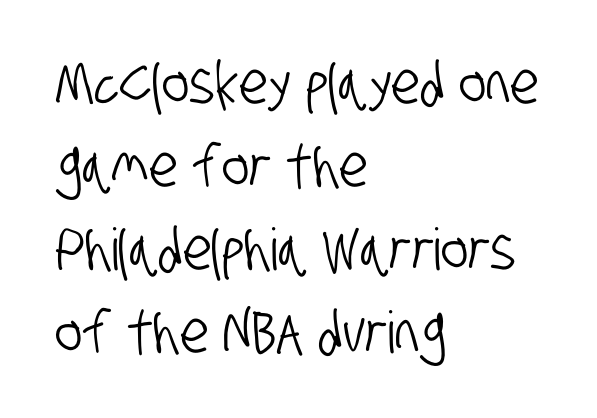
Q: Is the typeface a serif or a sans-serif typeface? A: Sans-serif.
Q: Is the text underlined? A: No.
Q: How is the paragraph aligned? A: Left-aligned.
Q: Is the spacing between letters normal or unusually wide? A: Normal.
Q: Is the spacing between lines tight, normal or loose? A: Normal.
Q: Width (condensed, normal, or wide)? A: Condensed.
Q: Stroke contrast? A: Low.
Q: x-height? A: Large.
Q: Monospaced? A: No.
